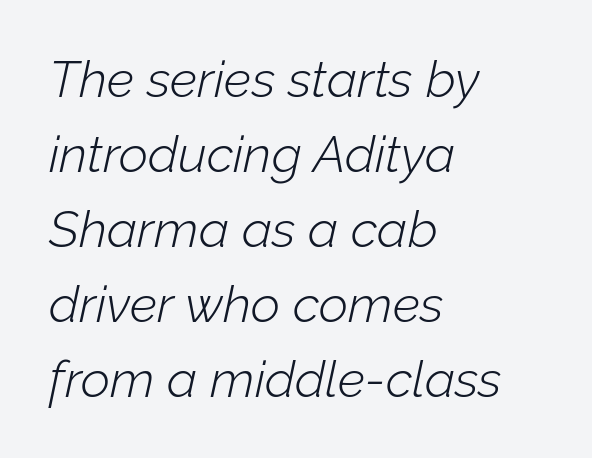
The image shows 51 px light type, italic (leaning right); set left-aligned, normal line spacing (1.47x), normal letter spacing, not underlined; low stroke contrast and a medium x-height.
